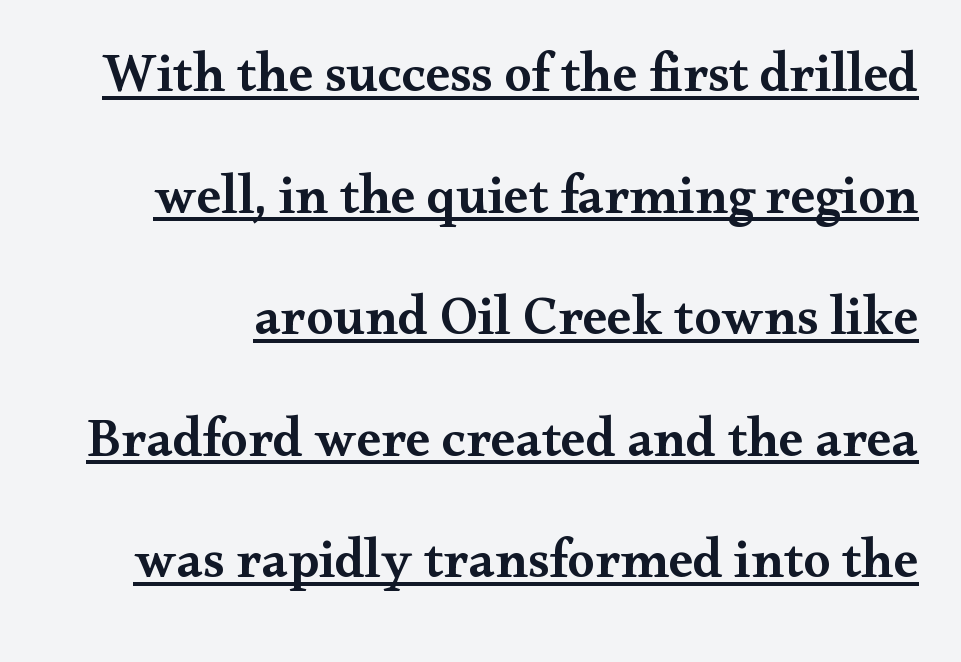
Q: Is the text bold? A: Semi-bold.
Q: Is the text italic (slanted)? A: No, it is upright.
Q: Is the typeface a serif or a sans-serif typeface? A: Serif.
Q: Is the text underlined? A: Yes.
Q: Is the spacing between letters normal or unusually wide? A: Normal.
Q: Is the spacing between lines tight, normal or loose? A: Loose.
Q: Width (condensed, normal, or wide)? A: Wide.
Q: Stroke contrast? A: Medium.
Q: x-height? A: Small.
Q: Monospaced? A: No.
